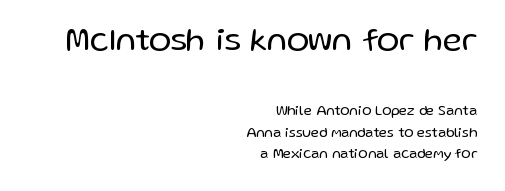
Q: Is the text bold? A: No.
Q: Is the text italic (slanted)? A: No, it is upright.
Q: Is the typeface a serif or a sans-serif typeface? A: Sans-serif.
Q: Is the text underlined? A: No.
Q: How is the paragraph aligned? A: Right-aligned.
Q: Is the spacing between letters normal or unusually wide? A: Normal.
Q: Is the spacing between lines tight, normal or loose? A: Normal.
Q: Which block of text is set in a larger size, the first (top) or the second (bottom)? A: The first (top) one.
Q: Width (condensed, normal, or wide)? A: Normal.
Q: Stroke contrast? A: Low.
Q: x-height? A: Medium.
Q: Monospaced? A: No.
